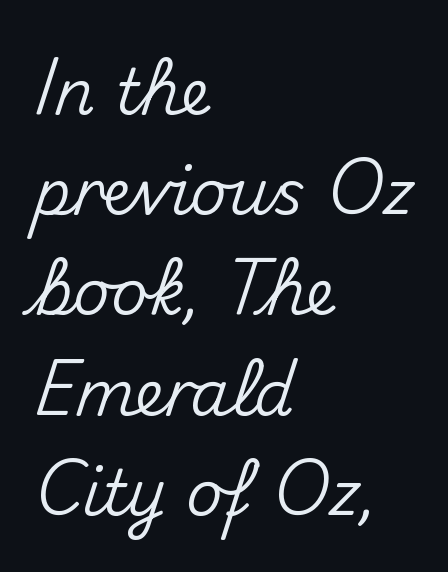
The image shows 63 px sans-serif type; set left-aligned, normal line spacing (1.59x), normal letter spacing, not underlined; medium stroke contrast and a small x-height.
